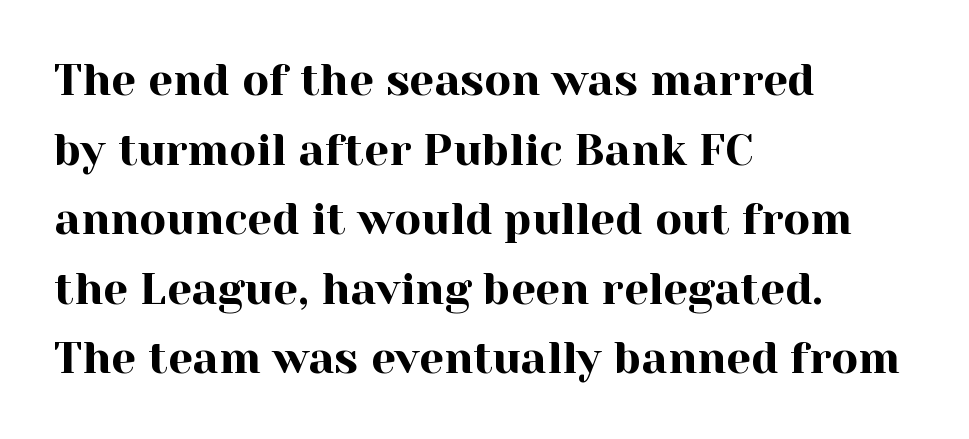
The image shows 44 px serif type, upright; set left-aligned, normal line spacing (1.58x), normal letter spacing, not underlined; a medium x-height.
